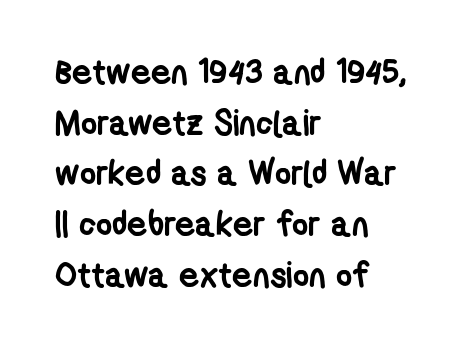
{"serif": "no", "bold": "yes", "weight": "semibold", "width": "condensed", "stroke_contrast": "low", "x_height": "medium", "monospaced": "no", "underline": "no", "align": "left", "line_spacing": "normal", "line_spacing_ratio": 1.45, "letter_spacing": "normal", "letter_spacing_em": 0.0, "glyph_px": 35}
